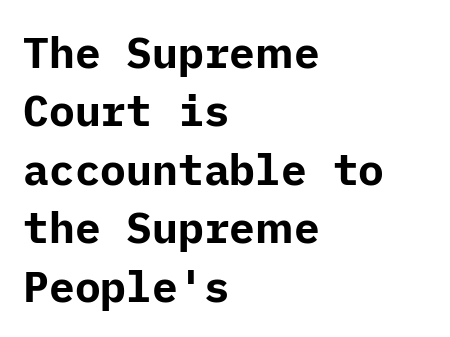
Q: Is the text bold? A: Yes.
Q: Is the text italic (slanted)? A: No, it is upright.
Q: Is the typeface a serif or a sans-serif typeface? A: Sans-serif.
Q: Is the text underlined? A: No.
Q: How is the paragraph aligned? A: Left-aligned.
Q: Is the spacing between letters normal or unusually wide? A: Normal.
Q: Is the spacing between lines tight, normal or loose? A: Normal.
Q: Width (condensed, normal, or wide)? A: Normal.
Q: Stroke contrast? A: Low.
Q: x-height? A: Medium.
